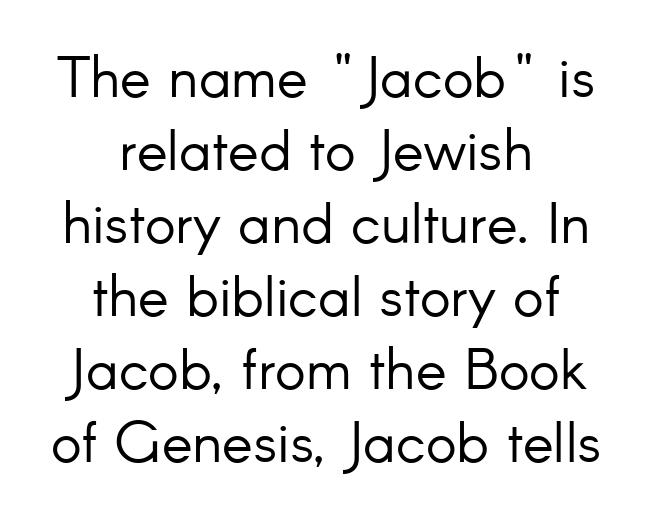
The image shows 58 px light sans-serif type, upright; set centered, normal line spacing (1.26x), normal letter spacing, not underlined; low stroke contrast and a small x-height.
